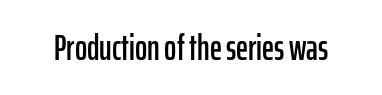
The letters sit at their default tracking, neither squeezed nor spread. The specimen reads as upright at a glance. Proportional: the letters do not fall into vertical columns. Each row of text sits above clean, open space.
